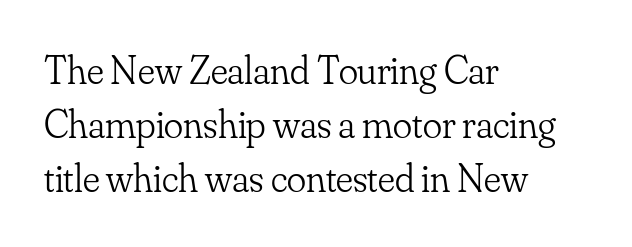
{"serif": "yes", "italic": "no", "bold": "no", "weight": "light", "width": "normal", "stroke_contrast": "low", "x_height": "small", "monospaced": "no", "underline": "no", "align": "left", "line_spacing": "normal", "line_spacing_ratio": 1.35, "letter_spacing": "normal", "letter_spacing_em": 0.0, "glyph_px": 40}
